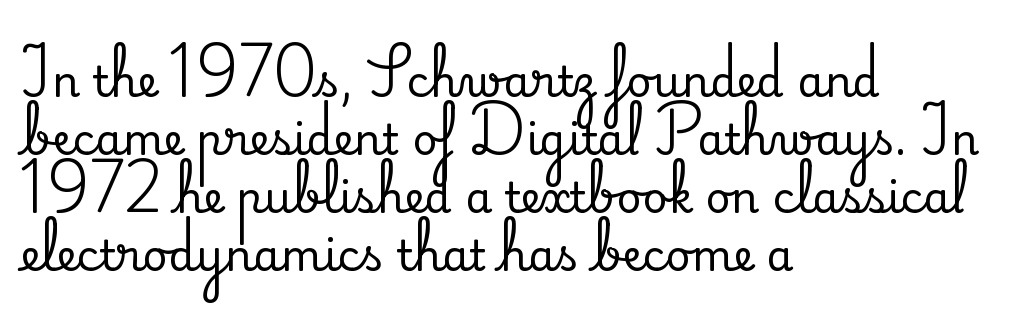
Q: Is the text italic (slanted)? A: No, it is upright.
Q: Is the typeface a serif or a sans-serif typeface? A: Serif.
Q: Is the text underlined? A: No.
Q: How is the paragraph aligned? A: Left-aligned.
Q: Is the spacing between letters normal or unusually wide? A: Normal.
Q: Is the spacing between lines tight, normal or loose? A: Normal.
Q: Width (condensed, normal, or wide)? A: Normal.
Q: Stroke contrast? A: Medium.
Q: x-height? A: Small.
Q: Monospaced? A: No.
